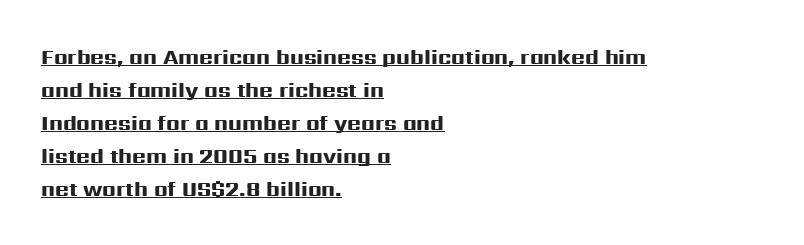
The image shows 21 px bold type, upright; set left-aligned, normal line spacing (1.57x), normal letter spacing, underlined.
